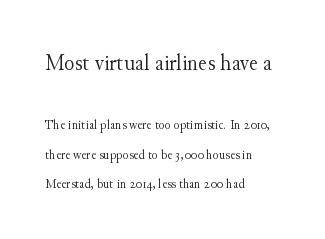
{"italic": "no", "bold": "no", "underline": "no", "align": "left", "line_spacing": "loose", "line_spacing_ratio": 2.09, "letter_spacing": "normal", "letter_spacing_em": 0.0, "larger_block": "first", "size_ratio": 1.71, "glyph_px": 24}
